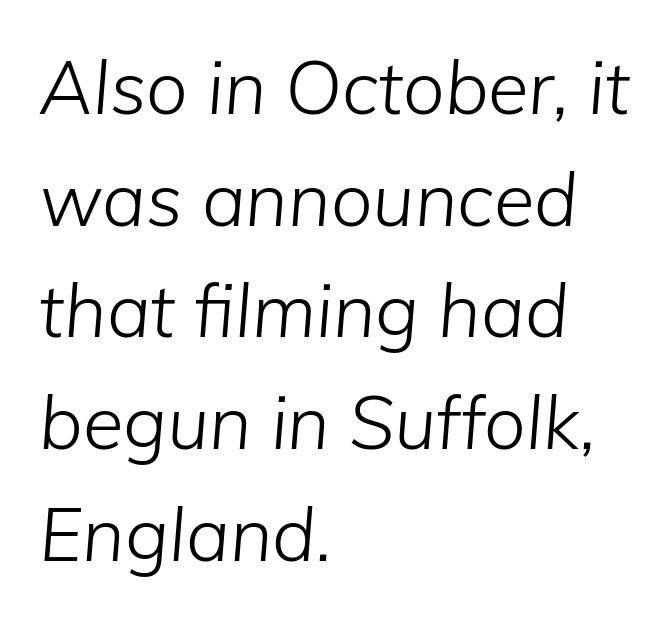
Q: Is the text bold? A: No.
Q: Is the text italic (slanted)? A: Yes, it leans right by about 5 degrees.
Q: Is the text underlined? A: No.
Q: How is the paragraph aligned? A: Left-aligned.
Q: Is the spacing between letters normal or unusually wide? A: Normal.
Q: Is the spacing between lines tight, normal or loose? A: Normal.
Q: Width (condensed, normal, or wide)? A: Normal.
Q: Stroke contrast? A: Low.
Q: x-height? A: Medium.
Q: Monospaced? A: No.
